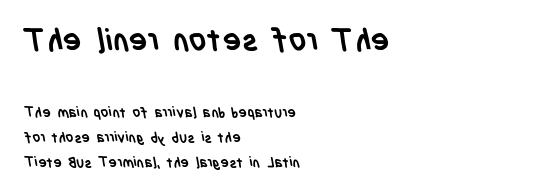
Q: Is the text bold? A: Yes.
Q: Is the typeface a serif or a sans-serif typeface? A: Sans-serif.
Q: Is the text underlined? A: No.
Q: How is the paragraph aligned? A: Left-aligned.
Q: Is the spacing between letters normal or unusually wide? A: Normal.
Q: Which block of text is set in a larger size, the first (top) or the second (bottom)? A: The first (top) one.
Q: Width (condensed, normal, or wide)? A: Condensed.
Q: Stroke contrast? A: Low.
Q: x-height? A: Large.
Q: Monospaced? A: No.
